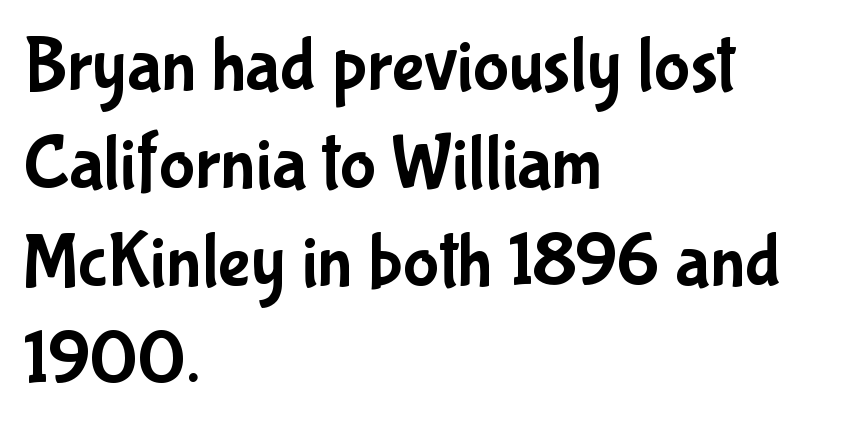
Q: Is the text italic (slanted)? A: No, it is upright.
Q: Is the typeface a serif or a sans-serif typeface? A: Sans-serif.
Q: Is the text underlined? A: No.
Q: How is the paragraph aligned? A: Left-aligned.
Q: Is the spacing between letters normal or unusually wide? A: Normal.
Q: Is the spacing between lines tight, normal or loose? A: Normal.
Q: Width (condensed, normal, or wide)? A: Condensed.
Q: Stroke contrast? A: Low.
Q: x-height? A: Medium.
Q: Monospaced? A: No.
